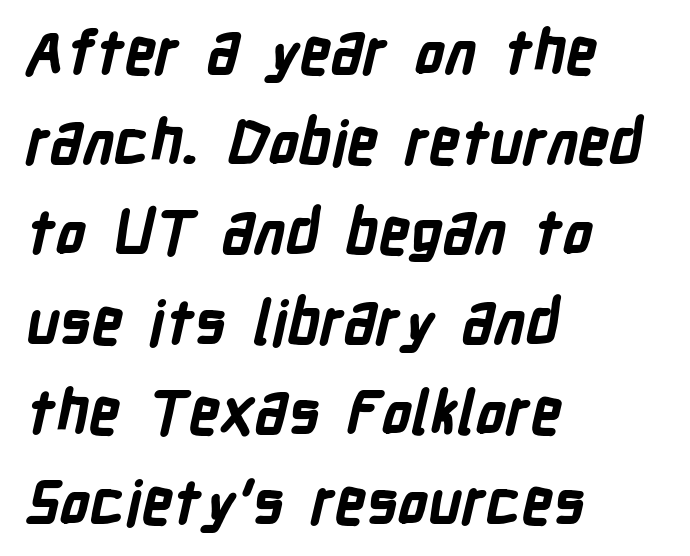
The image shows 60 px bold, condensed sans-serif type; set left-aligned, normal line spacing (1.5x), normal letter spacing, not underlined; low stroke contrast and a medium x-height.
